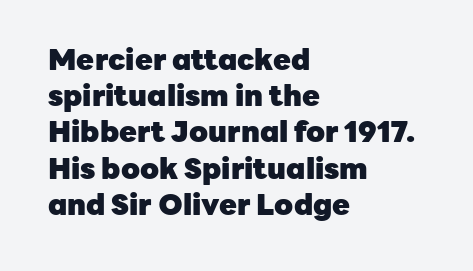
Anything drawn beneath the words? Only blank space. Upright lettering throughout. Line beginnings align vertically; line endings do not. These lines carry a lot of weight — the face is fully bold.
